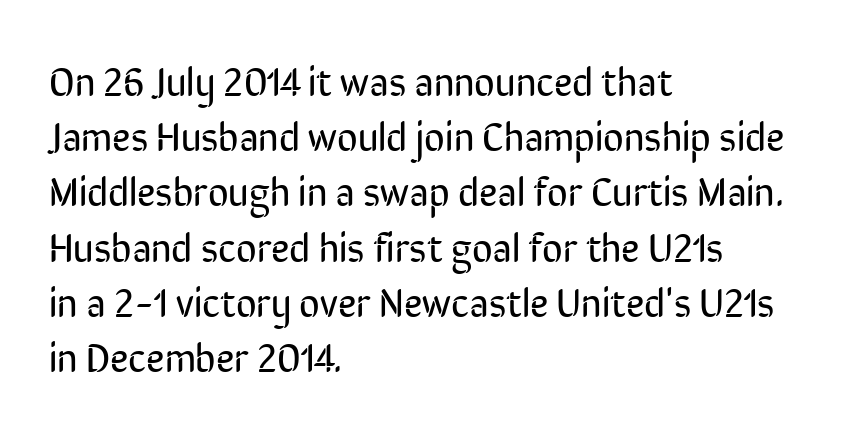
This is not heavy type; no bold has been used. Interline gaps are of average width in this sample. The rendering uses natural spacing where letterforms have individual widths. The letters stand upright; this is a roman face.
